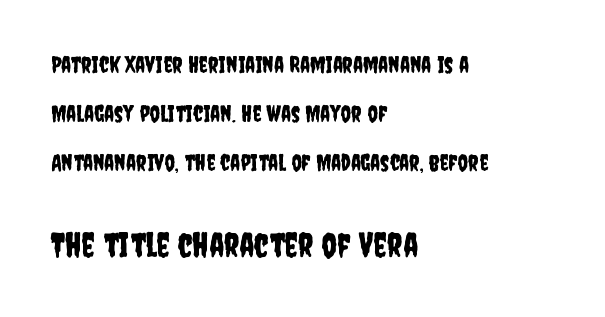
{"serif": "no", "italic": "no", "width": "condensed", "stroke_contrast": "low", "x_height": "large", "monospaced": "no", "underline": "no", "align": "left", "line_spacing": "loose", "line_spacing_ratio": 2.12, "letter_spacing": "normal", "letter_spacing_em": 0.0, "larger_block": "second", "size_ratio": 1.48, "glyph_px": 34}
